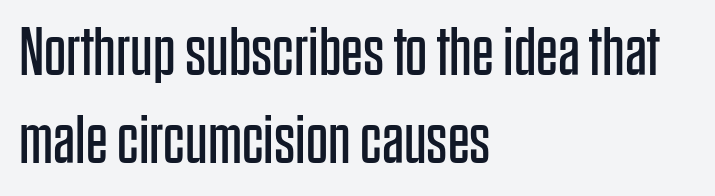
Serifs: no, the terminals of the letterforms are clean. Caption: face not bold, strokes unweighted. The specimen reads as upright at a glance. Descenders are the only things crossing below the line. Looks like regular typesetting: each glyph gets only the width it needs. Standard letterfit; no display-style spreading of the glyphs.
